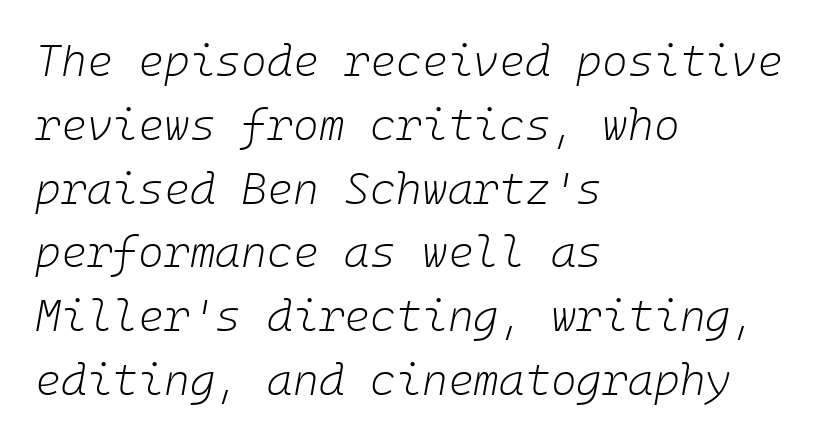
Baseline-to-baseline distance is the conventional proportion of letter height. This sample uses plain, unmodified letter spacing. Is the type slanted? Yes — the strokes lean at a clear angle. A quiet, ordinary-to-light weight characterises the typeface. Leftover space on each line is placed entirely after the last word. Only glyphs here, with clear space below each row.
